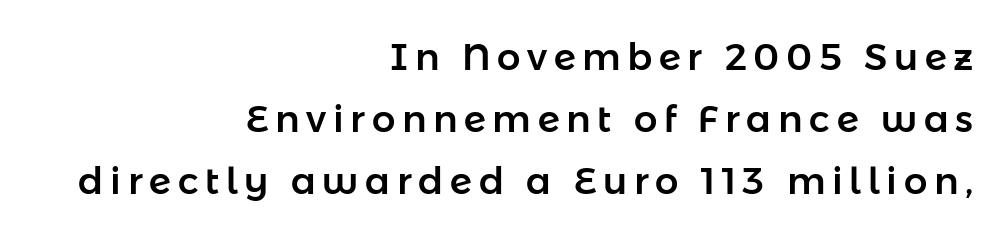
The image shows 37 px sans-serif type, upright; set right-aligned, normal line spacing (1.68x), not underlined; low stroke contrast and a medium x-height.
